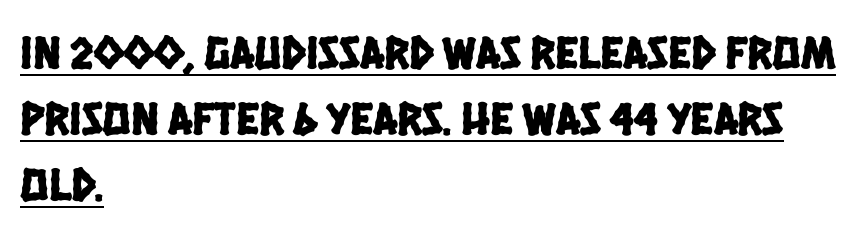
Q: Is the typeface a serif or a sans-serif typeface? A: Sans-serif.
Q: Is the text underlined? A: Yes.
Q: How is the paragraph aligned? A: Left-aligned.
Q: Is the spacing between letters normal or unusually wide? A: Normal.
Q: Is the spacing between lines tight, normal or loose? A: Normal.
Q: Width (condensed, normal, or wide)? A: Condensed.
Q: Stroke contrast? A: Low.
Q: x-height? A: Large.
Q: Monospaced? A: No.
